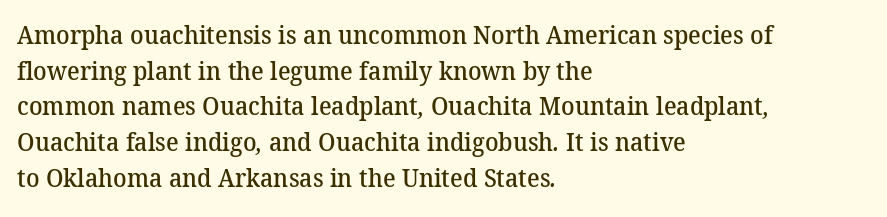
{"bold": "semi", "underline": "no", "align": "left", "line_spacing": "normal", "line_spacing_ratio": 1.43, "letter_spacing": "normal", "letter_spacing_em": 0.0, "glyph_px": 25}
